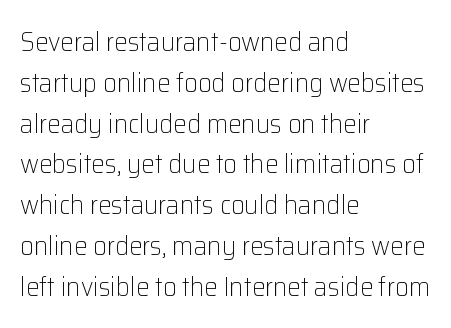
The image shows 27 px text type, upright; set left-aligned, normal line spacing (1.51x), normal letter spacing, not underlined.
